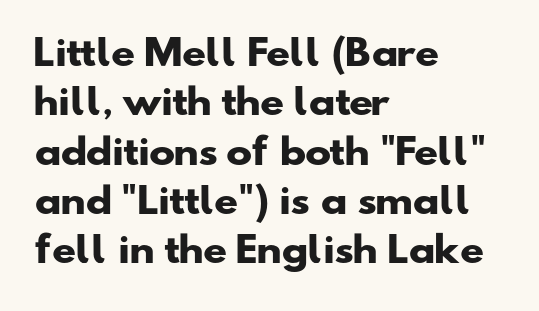
Q: Is the text bold? A: Yes.
Q: Is the typeface a serif or a sans-serif typeface? A: Sans-serif.
Q: Is the text underlined? A: No.
Q: How is the paragraph aligned? A: Left-aligned.
Q: Is the spacing between letters normal or unusually wide? A: Normal.
Q: Is the spacing between lines tight, normal or loose? A: Normal.
Q: Width (condensed, normal, or wide)? A: Wide.
Q: Stroke contrast? A: Low.
Q: x-height? A: Small.
Q: Monospaced? A: No.
